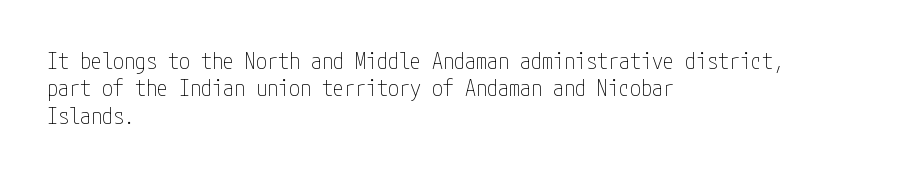
Counters stay open thanks to moderate or lighter strokes. All the whitespace from short lines collects on the right. Normally led — the rows are evenly, conventionally spaced. The glyphs are unaccompanied by any horizontal stroke below them.
